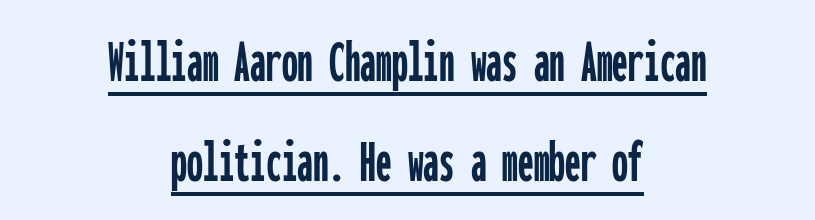
The image shows 63 px condensed sans-serif type, upright, monospaced; set centered, normal line spacing (1.59x), normal letter spacing, underlined; low stroke contrast and a medium x-height.
